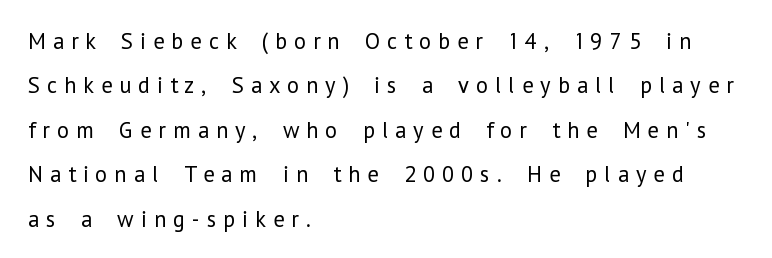
{"italic": "no", "bold": "no", "underline": "no", "align": "left", "line_spacing": "loose", "line_spacing_ratio": 1.93, "letter_spacing": "wide", "letter_spacing_em": 0.3, "glyph_px": 23}
